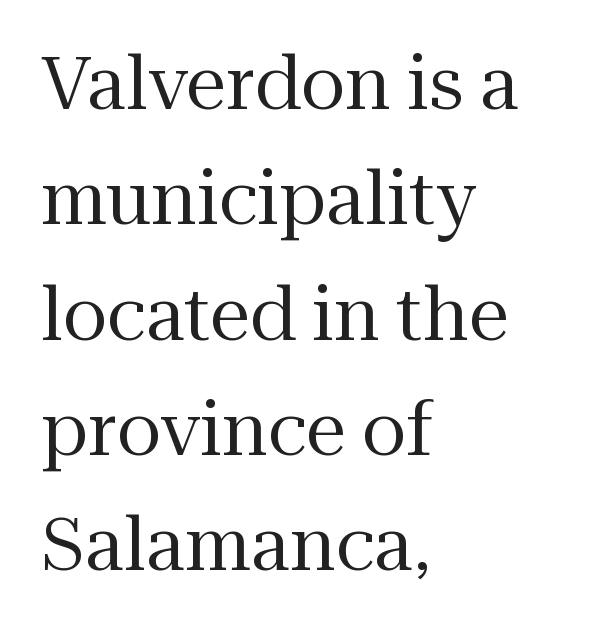
The image shows 73 px regular-weight serif type, upright; set left-aligned, normal line spacing (1.58x), normal letter spacing, not underlined; medium stroke contrast and a medium x-height.
